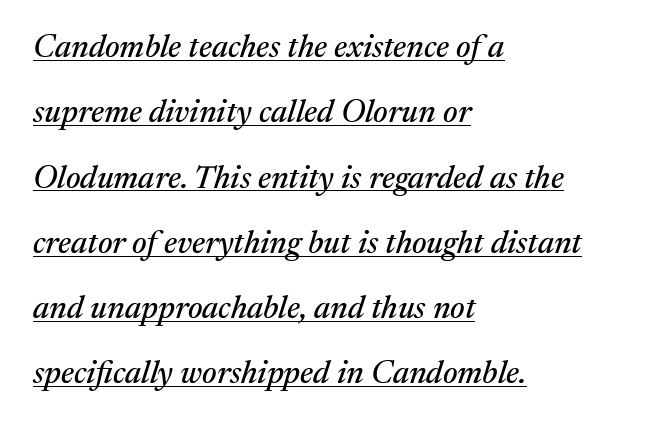
Q: Is the text italic (slanted)? A: Yes, it leans right by about 17 degrees.
Q: Is the typeface a serif or a sans-serif typeface? A: Serif.
Q: Is the text underlined? A: Yes.
Q: How is the paragraph aligned? A: Left-aligned.
Q: Is the spacing between letters normal or unusually wide? A: Normal.
Q: Is the spacing between lines tight, normal or loose? A: Loose.
Q: Width (condensed, normal, or wide)? A: Normal.
Q: Stroke contrast? A: Medium.
Q: x-height? A: Medium.
Q: Monospaced? A: No.
